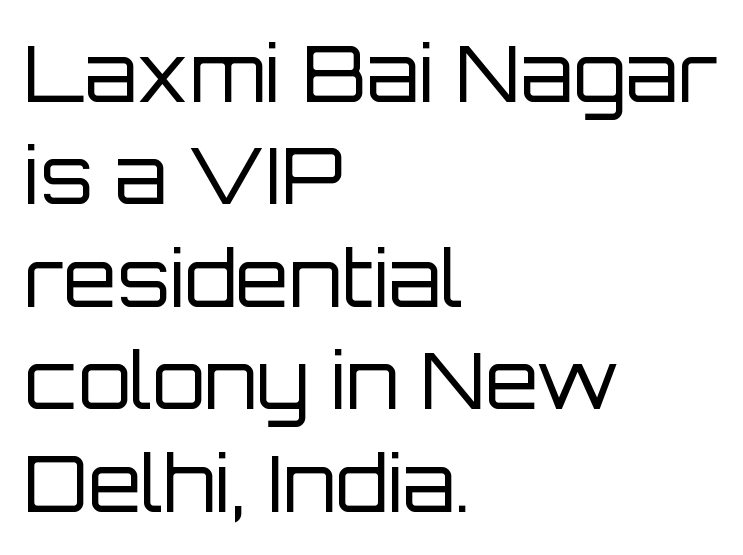
The image shows 77 px regular-weight sans-serif type, upright; set left-aligned, normal line spacing (1.33x), normal letter spacing, not underlined; low stroke contrast and a large x-height.
